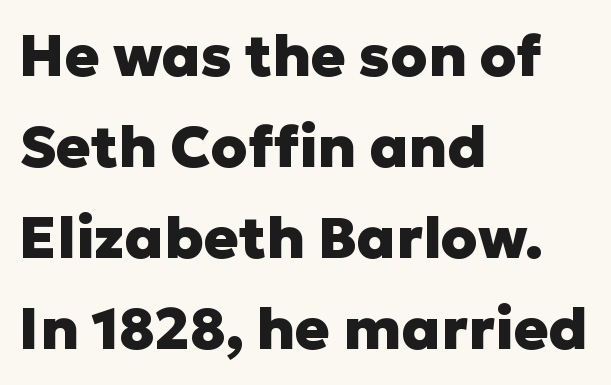
Look at the bottom of the vertical strokes: they stop flat, with no serifs. Does the lettering tilt? It doesn't — this is upright. Unmarked baselines from the first word to the last. Spacing verdict: proportional, widths tailored to each character. Honestly, the letter spacing is just normal — you wouldn't notice it.
